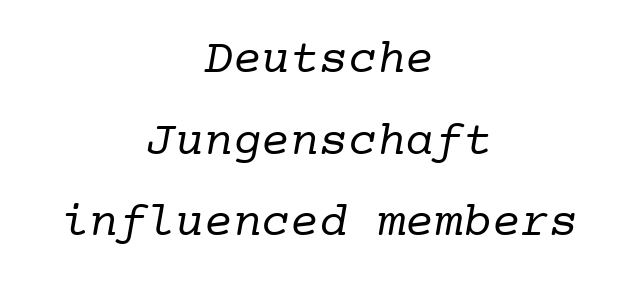
Q: Is the text bold? A: No.
Q: Is the typeface a serif or a sans-serif typeface? A: Serif.
Q: Is the text underlined? A: No.
Q: How is the paragraph aligned? A: Centered.
Q: Is the spacing between letters normal or unusually wide? A: Normal.
Q: Is the spacing between lines tight, normal or loose? A: Normal.
Q: Width (condensed, normal, or wide)? A: Normal.
Q: Stroke contrast? A: Low.
Q: x-height? A: Medium.
Q: Monospaced? A: Yes.
